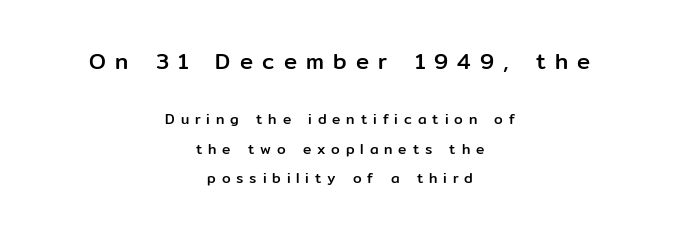
The image shows 22 px text type, upright; set centered, loose line spacing (2.11x), unusually wide letter spacing (+0.42 em), not underlined; the first (top) block is 1.57x larger.
